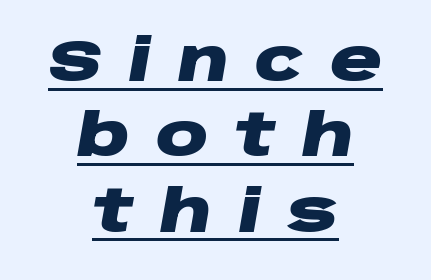
Q: Is the text bold? A: Yes.
Q: Is the text italic (slanted)? A: Yes, it leans right by about 10 degrees.
Q: Is the text underlined? A: Yes.
Q: How is the paragraph aligned? A: Centered.
Q: Is the spacing between letters normal or unusually wide? A: Unusually wide.
Q: Is the spacing between lines tight, normal or loose? A: Normal.
Q: Width (condensed, normal, or wide)? A: Wide.
Q: Stroke contrast? A: Low.
Q: x-height? A: Large.
Q: Monospaced? A: No.
